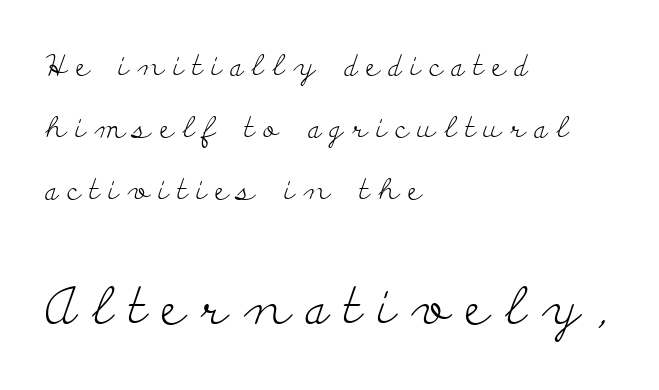
{"serif": "yes", "bold": "no", "weight": "light", "width": "wide", "stroke_contrast": "low", "x_height": "small", "monospaced": "no", "underline": "no", "align": "left", "line_spacing": "loose", "line_spacing_ratio": 2.14, "letter_spacing": "wide", "letter_spacing_em": 0.31, "larger_block": "second", "size_ratio": 1.76, "glyph_px": 51}
